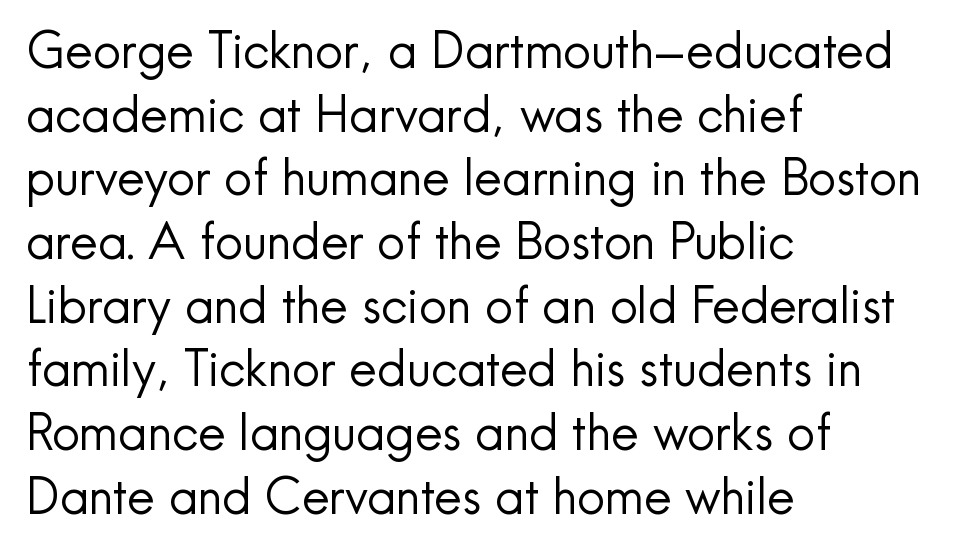
{"serif": "no", "italic": "no", "bold": "no", "weight": "regular", "width": "normal", "x_height": "small", "monospaced": "no", "underline": "no", "align": "left", "line_spacing": "normal", "line_spacing_ratio": 1.3, "letter_spacing": "normal", "letter_spacing_em": 0.0, "glyph_px": 49}
